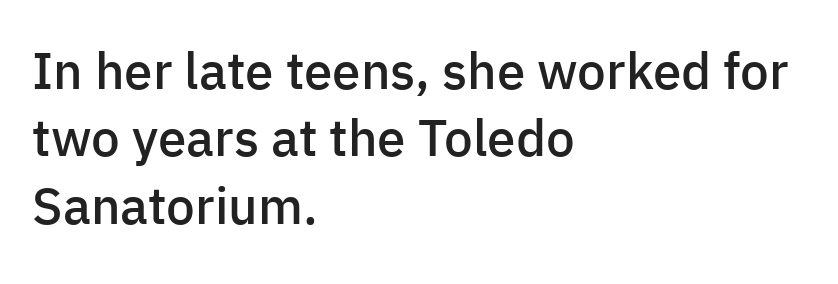
{"serif": "no", "italic": "no", "bold": "semi", "weight": "semibold", "width": "normal", "stroke_contrast": "low", "x_height": "medium", "monospaced": "no", "underline": "no", "align": "left", "line_spacing": "normal", "line_spacing_ratio": 1.32, "letter_spacing": "normal", "letter_spacing_em": 0.0, "glyph_px": 51}
